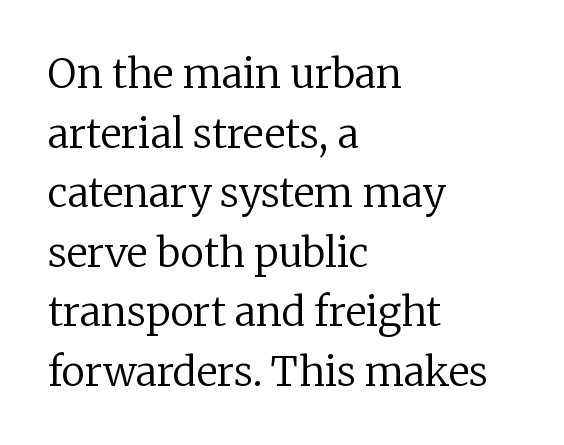
{"serif": "yes", "italic": "no", "bold": "no", "weight": "regular", "width": "normal", "stroke_contrast": "low", "x_height": "medium", "monospaced": "no", "underline": "no", "align": "left", "line_spacing": "normal", "line_spacing_ratio": 1.49, "letter_spacing": "normal", "letter_spacing_em": 0.0, "glyph_px": 40}
